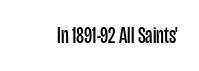
Q: Is the text bold? A: No.
Q: Is the text italic (slanted)? A: No, it is upright.
Q: Is the text underlined? A: No.
Q: Is the spacing between letters normal or unusually wide? A: Normal.
